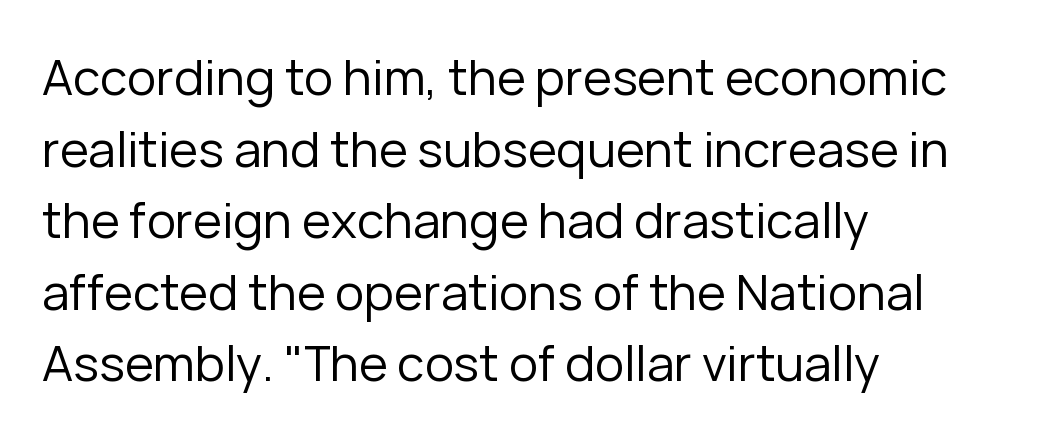
{"serif": "no", "italic": "no", "bold": "no", "weight": "regular", "width": "normal", "stroke_contrast": "low", "x_height": "medium", "monospaced": "no", "underline": "no", "align": "left", "line_spacing": "normal", "line_spacing_ratio": 1.46, "letter_spacing": "normal", "letter_spacing_em": 0.0, "glyph_px": 49}
